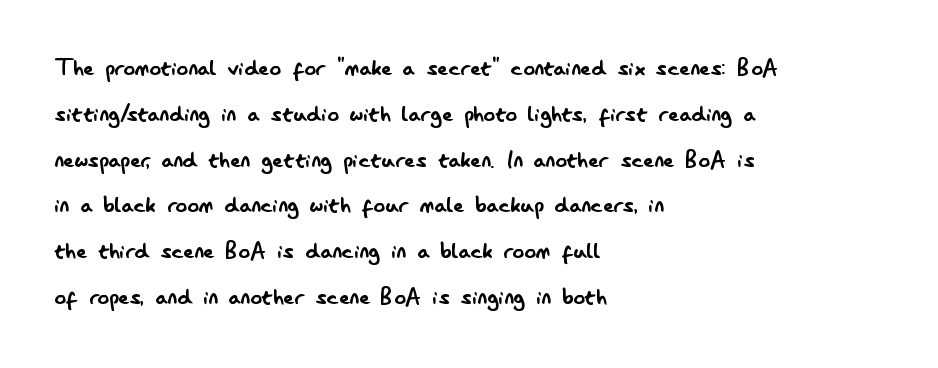
{"serif": "no", "italic": "no", "bold": "no", "weight": "regular", "width": "condensed", "stroke_contrast": "low", "x_height": "small", "monospaced": "no", "underline": "no", "align": "left", "line_spacing": "normal", "line_spacing_ratio": 1.58, "letter_spacing": "normal", "letter_spacing_em": 0.0, "glyph_px": 29}
